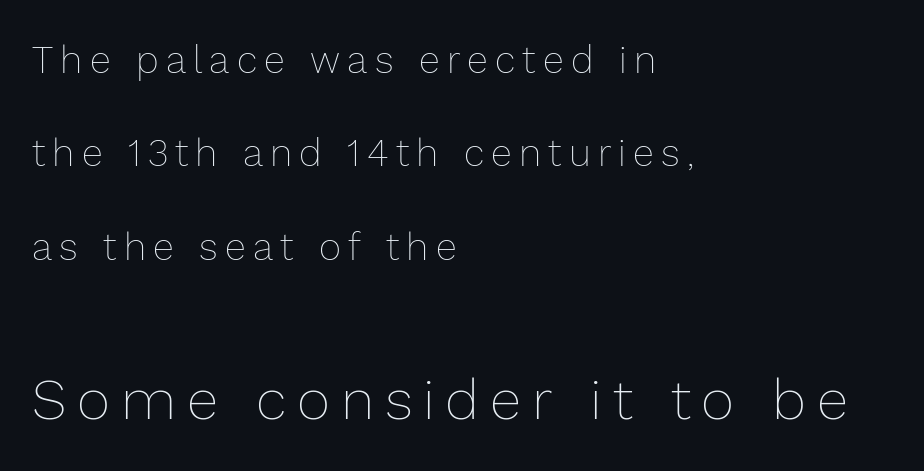
The image shows 57 px thin type, upright; set left-aligned, loose line spacing (2.46x), not underlined; the second (bottom) block is 1.5x larger; low stroke contrast and a medium x-height.
